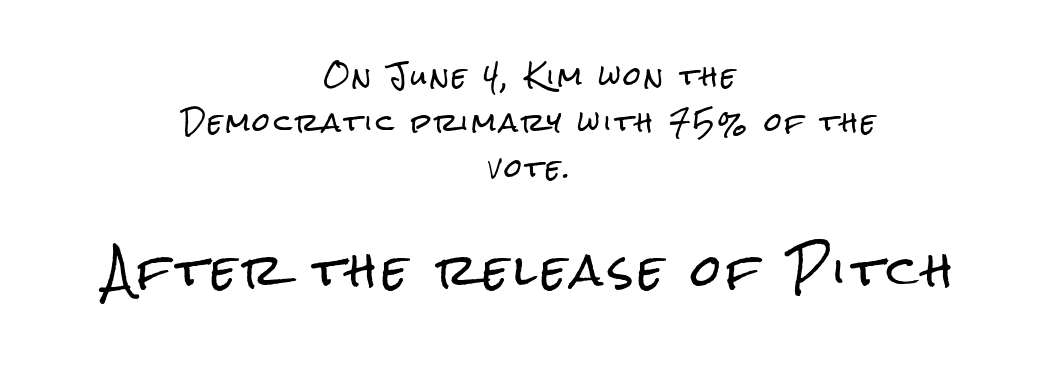
Block two is the big one; block one sits smaller above it. This is the regular roman posture of the typeface. The passage is arranged like a title page — every line centered. Character widths vary here, with narrow letters taking less room than wide ones. Decoration check: the copy has no underline.
